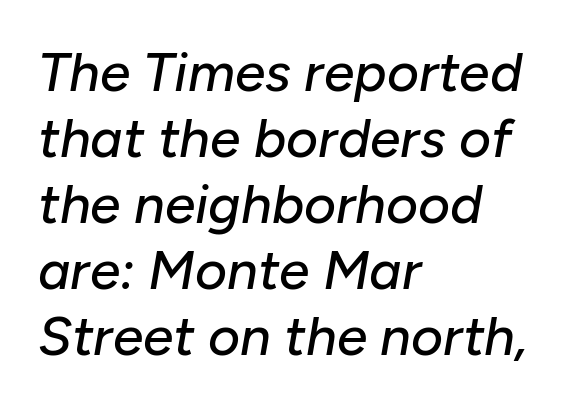
The image shows 55 px text type, italic (leaning right); set left-aligned, line spacing 1.2x, normal letter spacing, not underlined; low stroke contrast and a medium x-height.
